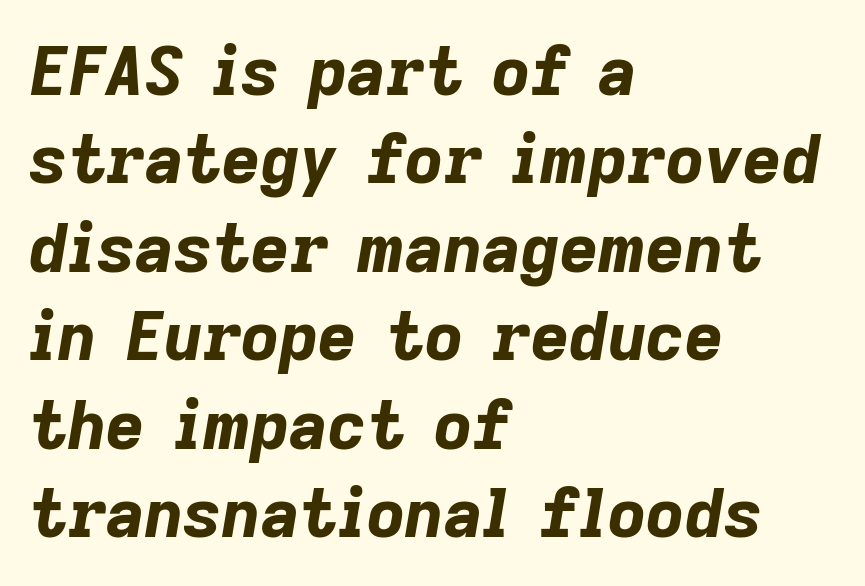
Q: Is the text bold? A: Yes.
Q: Is the text italic (slanted)? A: Yes, it leans right by about 9 degrees.
Q: Is the text underlined? A: No.
Q: How is the paragraph aligned? A: Left-aligned.
Q: Is the spacing between letters normal or unusually wide? A: Normal.
Q: Is the spacing between lines tight, normal or loose? A: Normal.
Q: Width (condensed, normal, or wide)? A: Normal.
Q: Stroke contrast? A: Low.
Q: x-height? A: Medium.
Q: Monospaced? A: No.
